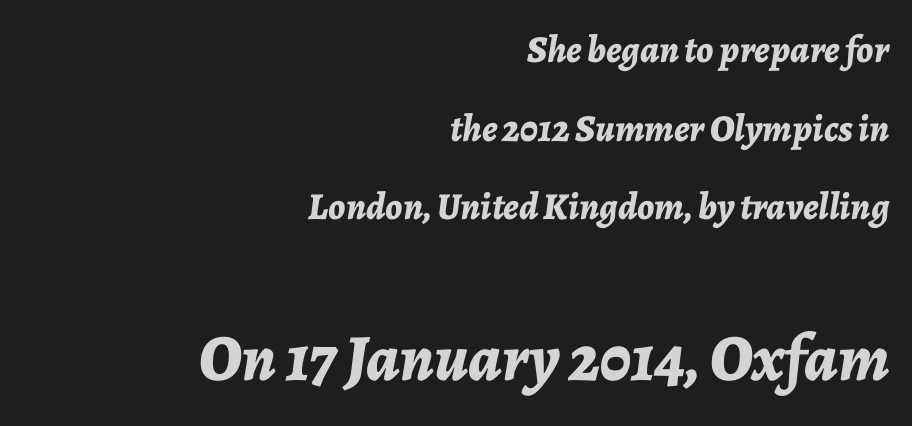
The image shows 66 px bold type, italic (leaning right); set right-aligned, loose line spacing (2.07x), normal letter spacing, not underlined; the second (bottom) block is 1.74x larger; low stroke contrast and a medium x-height.
